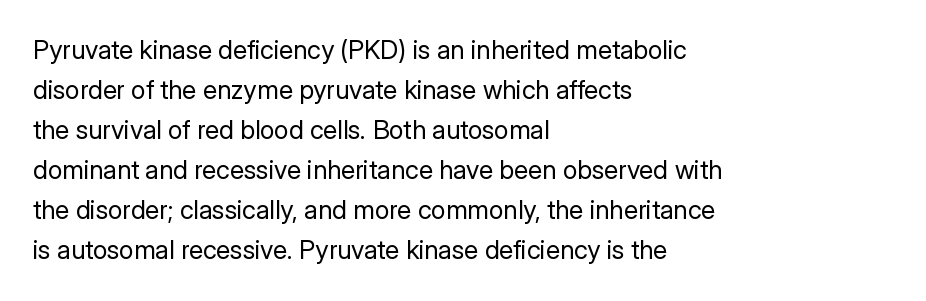
The image shows 26 px text type, upright; set left-aligned, normal line spacing (1.54x), normal letter spacing, not underlined.
